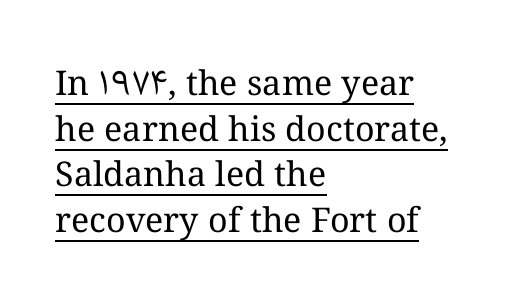
Q: Is the text bold? A: No.
Q: Is the text italic (slanted)? A: No, it is upright.
Q: Is the text underlined? A: Yes.
Q: How is the paragraph aligned? A: Left-aligned.
Q: Is the spacing between letters normal or unusually wide? A: Normal.
Q: Is the spacing between lines tight, normal or loose? A: Normal.
Q: Width (condensed, normal, or wide)? A: Normal.
Q: Stroke contrast? A: Medium.
Q: x-height? A: Medium.
Q: Monospaced? A: No.
